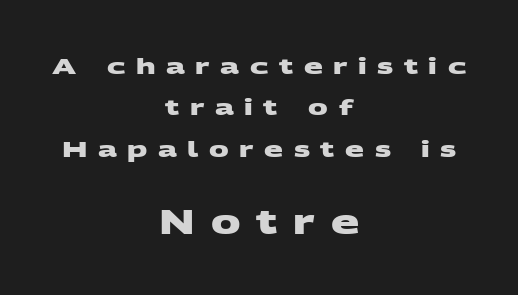
Look at the stroke-to-counter ratio: heavy, a bold. Serif or sans? Sans — the stroke terminals are bare. Proportional: the letters do not fall into vertical columns. Note: smaller setting up top, larger setting below. What stands out about the letter spacing? Its width — letters are far apart. Neither beginnings nor endings align; midpoints do.
